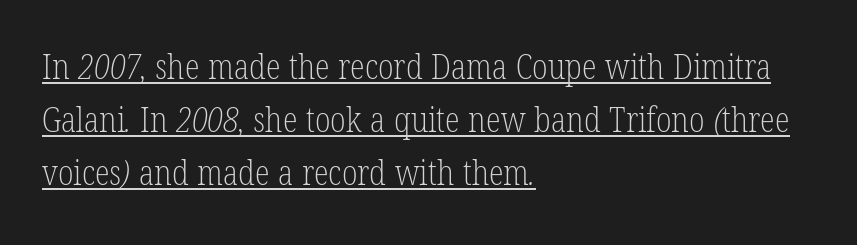
{"serif": "yes", "bold": "no", "weight": "light", "width": "condensed", "stroke_contrast": "low", "x_height": "medium", "monospaced": "no", "underline": "yes", "align": "left", "line_spacing": "normal", "line_spacing_ratio": 1.56, "letter_spacing": "normal", "letter_spacing_em": 0.0, "glyph_px": 34}
